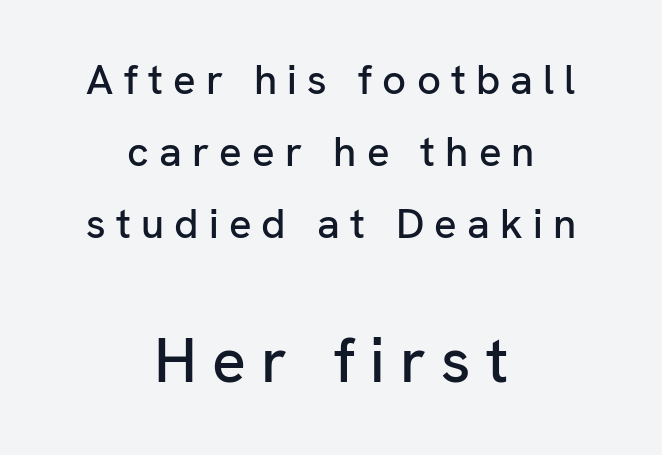
{"serif": "no", "italic": "no", "width": "normal", "stroke_contrast": "low", "x_height": "medium", "monospaced": "no", "underline": "no", "align": "center", "line_spacing_ratio": 1.72, "letter_spacing": "wide", "letter_spacing_em": 0.24, "larger_block": "second", "size_ratio": 1.5, "glyph_px": 63}
